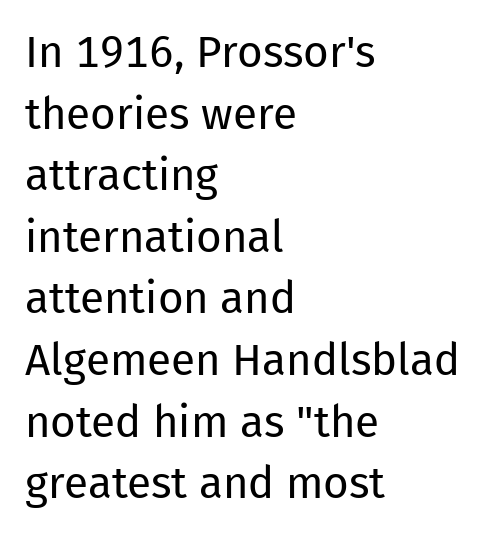
Q: Is the text bold? A: No.
Q: Is the text italic (slanted)? A: No, it is upright.
Q: Is the typeface a serif or a sans-serif typeface? A: Sans-serif.
Q: Is the text underlined? A: No.
Q: How is the paragraph aligned? A: Left-aligned.
Q: Is the spacing between letters normal or unusually wide? A: Normal.
Q: Is the spacing between lines tight, normal or loose? A: Normal.
Q: Width (condensed, normal, or wide)? A: Normal.
Q: Stroke contrast? A: Low.
Q: x-height? A: Medium.
Q: Monospaced? A: No.
